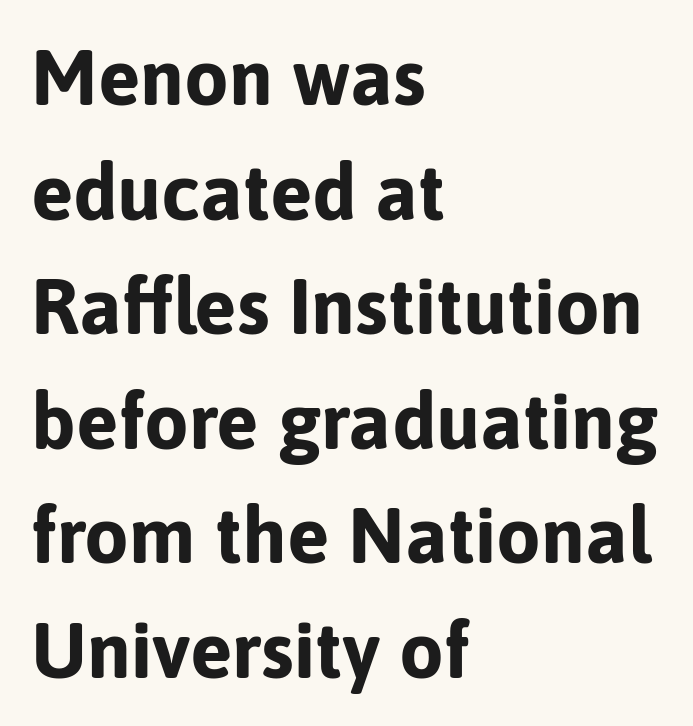
{"serif": "no", "italic": "no", "bold": "yes", "weight": "bold", "width": "normal", "stroke_contrast": "low", "x_height": "medium", "monospaced": "no", "underline": "no", "align": "left", "line_spacing": "normal", "line_spacing_ratio": 1.45, "letter_spacing": "normal", "letter_spacing_em": 0.0, "glyph_px": 79}
